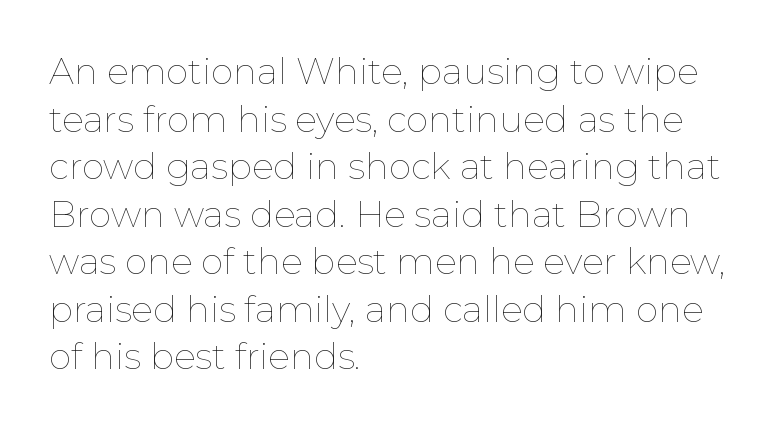
Q: Is the text bold? A: No.
Q: Is the text italic (slanted)? A: No, it is upright.
Q: Is the text underlined? A: No.
Q: How is the paragraph aligned? A: Left-aligned.
Q: Is the spacing between letters normal or unusually wide? A: Normal.
Q: Is the spacing between lines tight, normal or loose? A: Normal.
Q: Width (condensed, normal, or wide)? A: Normal.
Q: Stroke contrast? A: Low.
Q: x-height? A: Medium.
Q: Monospaced? A: No.
